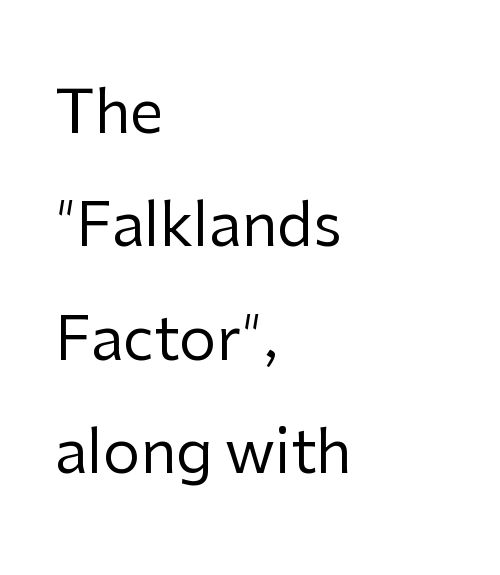
Q: Is the text bold? A: No.
Q: Is the text italic (slanted)? A: No, it is upright.
Q: Is the typeface a serif or a sans-serif typeface? A: Sans-serif.
Q: Is the text underlined? A: No.
Q: How is the paragraph aligned? A: Left-aligned.
Q: Is the spacing between letters normal or unusually wide? A: Normal.
Q: Is the spacing between lines tight, normal or loose? A: Loose.
Q: Width (condensed, normal, or wide)? A: Normal.
Q: Stroke contrast? A: Low.
Q: x-height? A: Medium.
Q: Monospaced? A: No.
